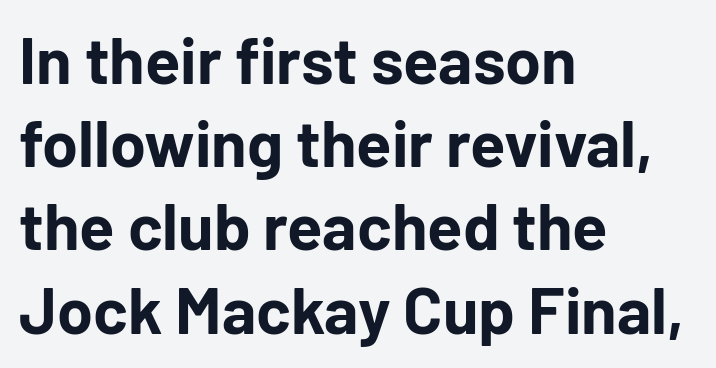
The image shows 65 px bold sans-serif type, upright; set left-aligned, normal line spacing (1.28x), normal letter spacing, not underlined; low stroke contrast and a medium x-height.
